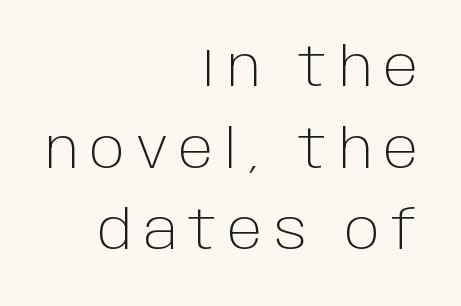
Q: Is the text bold? A: No.
Q: Is the text italic (slanted)? A: No, it is upright.
Q: Is the typeface a serif or a sans-serif typeface? A: Sans-serif.
Q: Is the text underlined? A: No.
Q: How is the paragraph aligned? A: Right-aligned.
Q: Is the spacing between letters normal or unusually wide? A: Unusually wide.
Q: Is the spacing between lines tight, normal or loose? A: Normal.
Q: Width (condensed, normal, or wide)? A: Normal.
Q: Stroke contrast? A: Low.
Q: x-height? A: Large.
Q: Monospaced? A: No.
